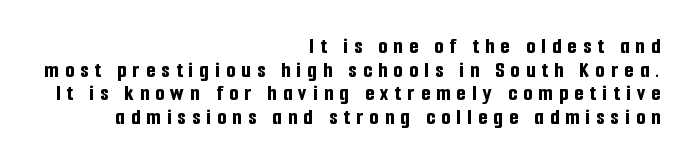
The image shows 23 px bold type, upright; set right-aligned, tight line spacing (1.03x), unusually wide letter spacing (+0.28 em), not underlined.
